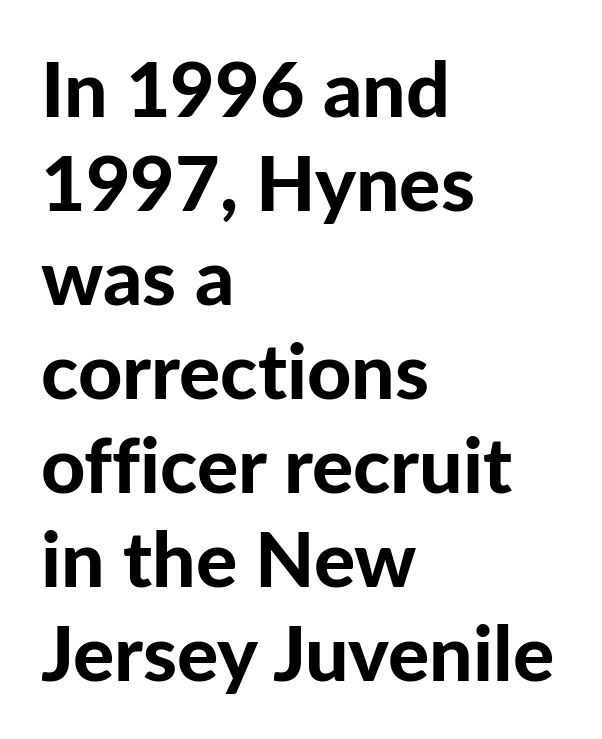
Plenty of ink on the page — the face is bold. A typesetter would label this face a sans. Tall strokes in this sample are plumb rather than angled. Descenders are the only things crossing below the line. Layout note: lines flush left.
